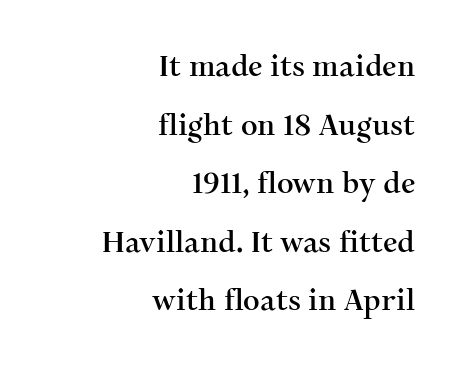
The image shows 29 px serif type, upright; set right-aligned, loose line spacing (2.02x), normal letter spacing, not underlined; medium stroke contrast and a medium x-height.
